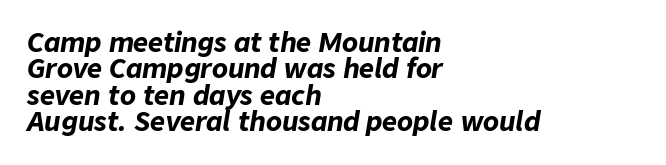
Has an underline been added? It has not. If you drew a ruler down the left edge, every line would touch it. Regarding leading, the lines here are crowded together. Each glyph is drawn with heavy, bold strokes. The rendering applies a slant to the glyphs.
